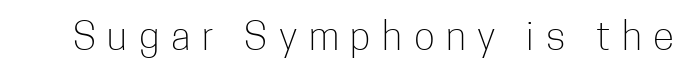
{"serif": "no", "italic": "no", "bold": "no", "weight": "light", "width": "condensed", "stroke_contrast": "low", "x_height": "medium", "monospaced": "no", "underline": "no", "letter_spacing": "wide", "letter_spacing_em": 0.3, "glyph_px": 39}
